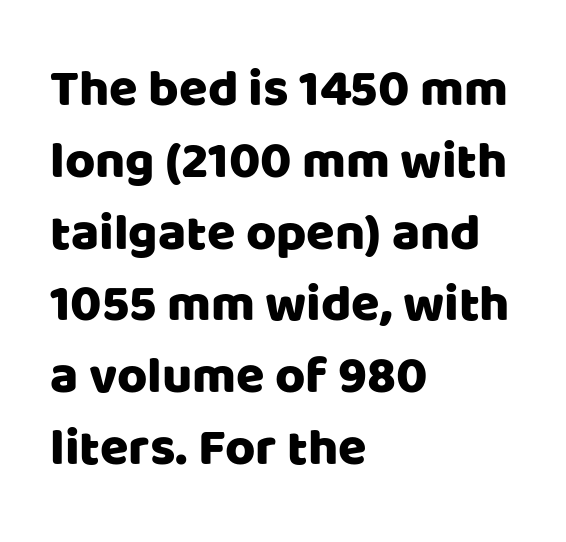
{"serif": "no", "italic": "no", "width": "normal", "stroke_contrast": "low", "x_height": "large", "monospaced": "no", "underline": "no", "align": "left", "line_spacing": "normal", "line_spacing_ratio": 1.38, "letter_spacing": "normal", "letter_spacing_em": 0.0, "glyph_px": 52}
